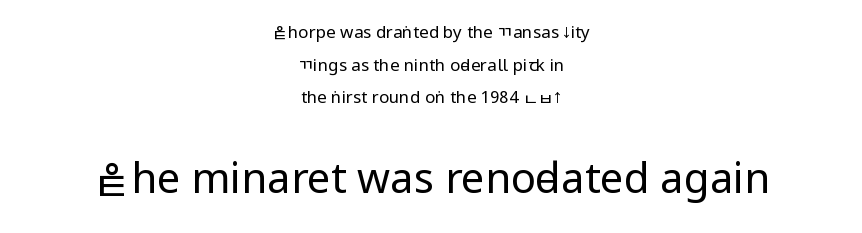
{"serif": "no", "italic": "no", "bold": "no", "weight": "regular", "width": "condensed", "stroke_contrast": "low", "underline": "no", "align": "center", "line_spacing": "loose", "line_spacing_ratio": 1.92, "letter_spacing": "normal", "letter_spacing_em": 0.0, "larger_block": "second", "size_ratio": 2.47, "glyph_px": 42}
